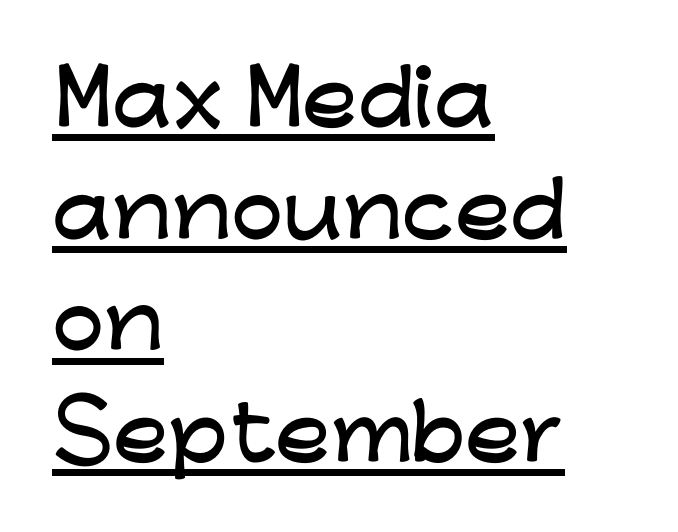
{"serif": "no", "italic": "no", "width": "wide", "stroke_contrast": "low", "x_height": "medium", "monospaced": "no", "underline": "yes", "align": "left", "line_spacing": "normal", "line_spacing_ratio": 1.51, "letter_spacing": "normal", "letter_spacing_em": 0.0, "glyph_px": 74}
